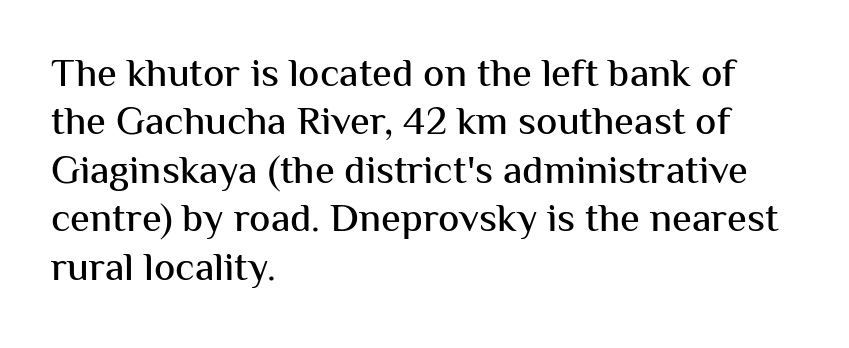
The image shows 40 px sans-serif type, upright; set left-aligned, line spacing 1.21x, normal letter spacing, not underlined; medium stroke contrast and a medium x-height.
